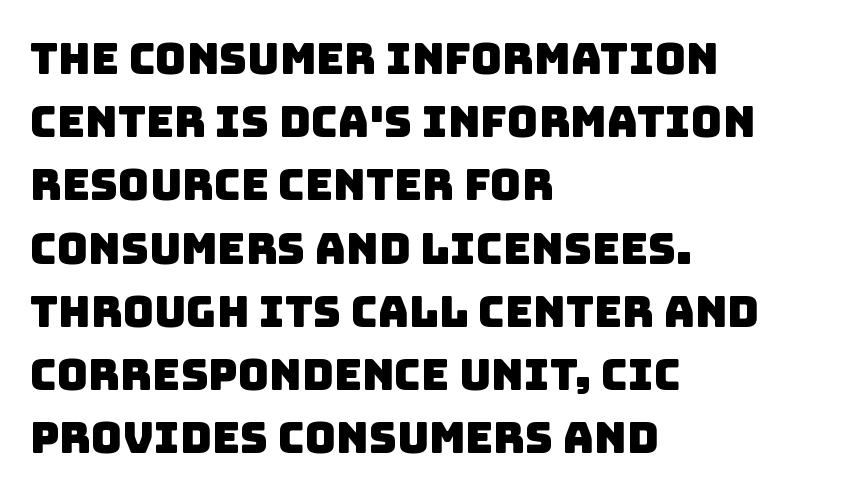
Typographically, this falls in the sans-serif category. The face used here is proportionally spaced, like ordinary book or web type. Short and long lines alike share a common starting point at left. Spacing between characters is what you'd get straight out of the box. Baseline-to-baseline distance is the conventional proportion of letter height. Honestly, there is no underline to notice here at all.
